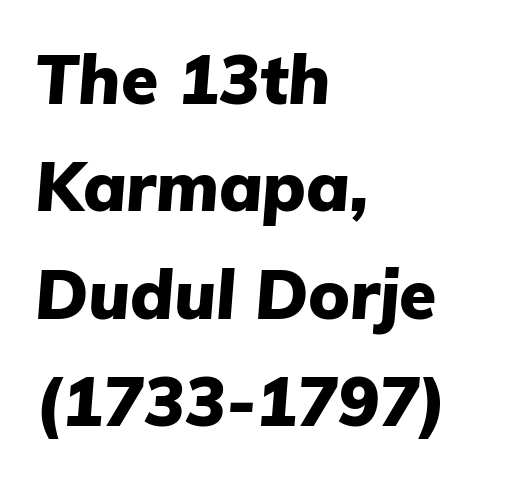
{"italic": "yes", "lean": "right", "slant_degrees": 5, "bold": "yes", "weight": "heavy", "width": "normal", "stroke_contrast": "low", "x_height": "medium", "monospaced": "no", "underline": "no", "align": "left", "line_spacing": "normal", "line_spacing_ratio": 1.58, "letter_spacing": "normal", "letter_spacing_em": 0.0, "glyph_px": 68}
